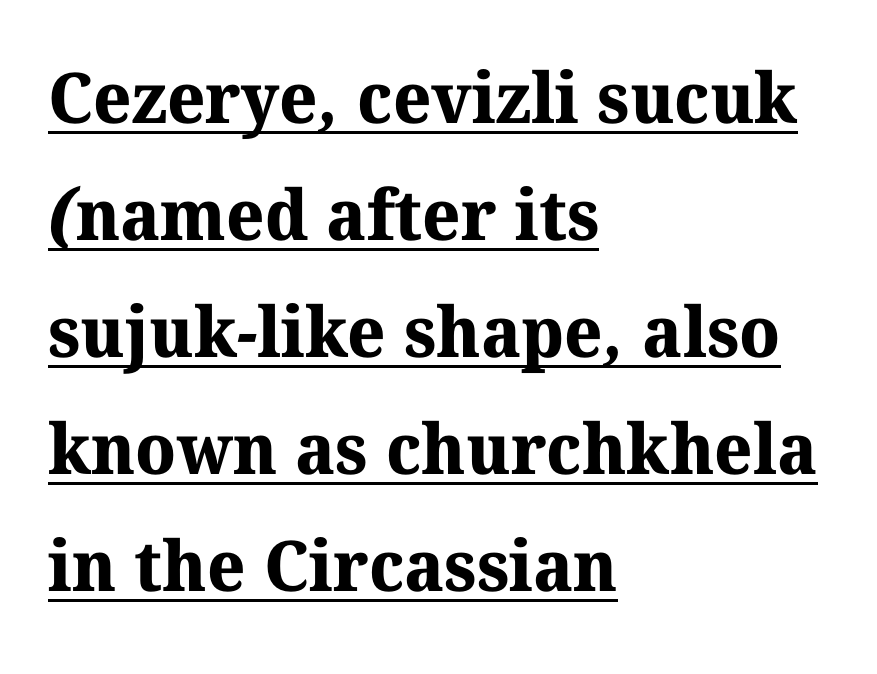
The image shows 70 px bold serif type; set left-aligned, normal line spacing (1.67x), normal letter spacing, underlined; medium stroke contrast and a medium x-height.
